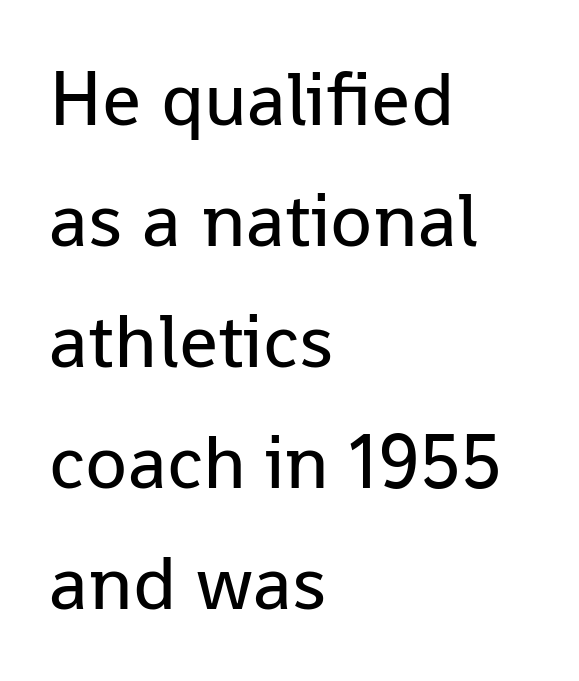
The image shows 77 px regular-weight sans-serif type, upright; set left-aligned, normal line spacing (1.57x), normal letter spacing, not underlined; low stroke contrast and a medium x-height.
